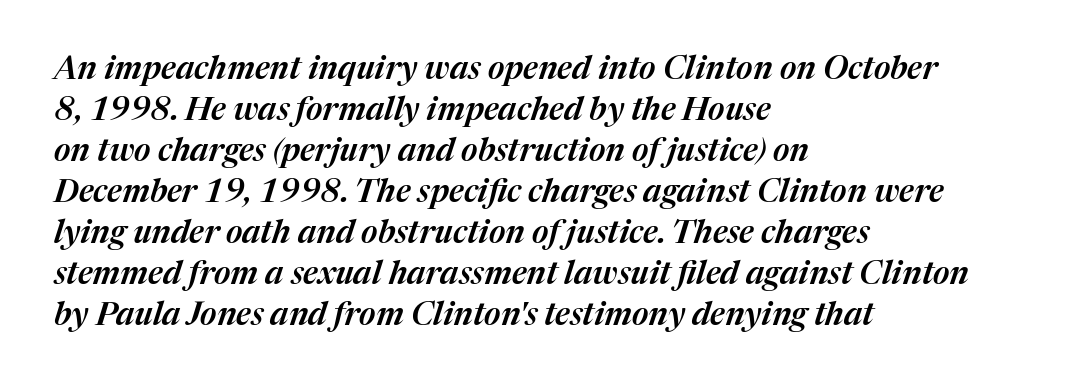
The rendering uses natural spacing where letterforms have individual widths. This block has exactly the height ordinary leading produces. Descenders hang freely into open space. Nothing unusual about the tracking: characters are spaced as the font intends. Tall strokes in this sample are angled rather than plumb. The rag falls on the right side of this text block.
